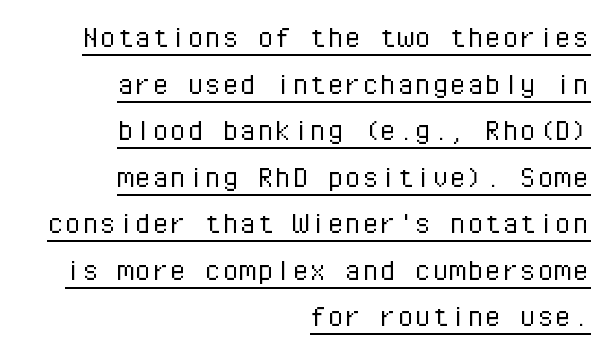
Here the glyphs are tracked normally, forming tight word shapes. These lines are rendered in a fixed-pitch font. The glyphs in this specimen are sans serif. Has an underline been added? It has. Tall strokes in this sample are plumb rather than angled.
